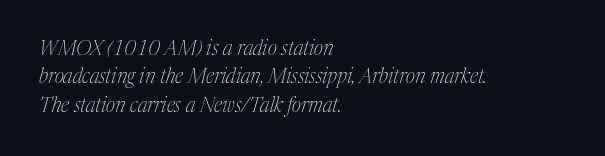
{"italic": "yes", "lean": "right", "slant_degrees": 17, "bold": "no", "underline": "no", "align": "left", "line_spacing": "normal", "line_spacing_ratio": 1.42, "letter_spacing": "normal", "letter_spacing_em": 0.0, "glyph_px": 20}
